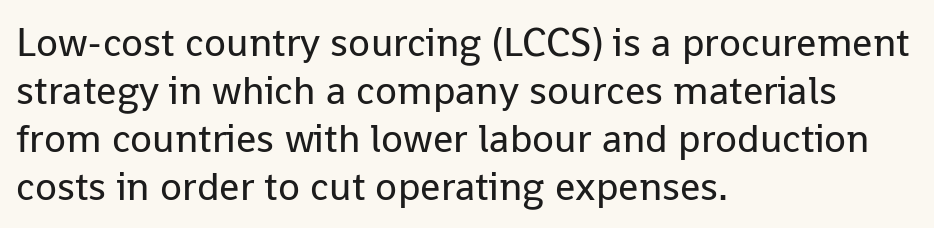
Q: Is the text bold? A: No.
Q: Is the text italic (slanted)? A: No, it is upright.
Q: Is the typeface a serif or a sans-serif typeface? A: Sans-serif.
Q: Is the text underlined? A: No.
Q: How is the paragraph aligned? A: Left-aligned.
Q: Is the spacing between letters normal or unusually wide? A: Normal.
Q: Width (condensed, normal, or wide)? A: Normal.
Q: Stroke contrast? A: Low.
Q: x-height? A: Medium.
Q: Monospaced? A: No.
